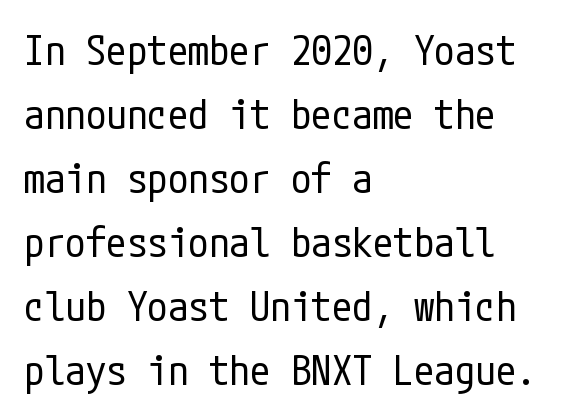
Q: Is the text bold? A: No.
Q: Is the text italic (slanted)? A: No, it is upright.
Q: Is the typeface a serif or a sans-serif typeface? A: Sans-serif.
Q: Is the text underlined? A: No.
Q: How is the paragraph aligned? A: Left-aligned.
Q: Is the spacing between letters normal or unusually wide? A: Normal.
Q: Is the spacing between lines tight, normal or loose? A: Normal.
Q: Width (condensed, normal, or wide)? A: Condensed.
Q: Stroke contrast? A: Low.
Q: x-height? A: Medium.
